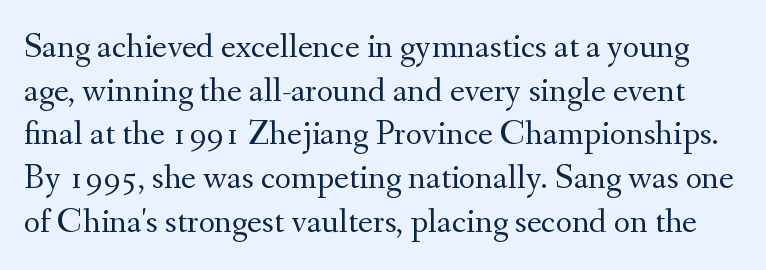
Heaviness? Minimal to ordinary, like unemphasized prose. The vertical gap from one line to the next is medium. Type style note: has serifs. Varying glyph widths throughout — classic text-font behaviour. A typesetter would call this zero additional tracking.
